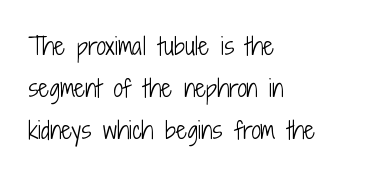
{"italic": "no", "bold": "no", "underline": "no", "align": "left", "line_spacing_ratio": 1.75, "letter_spacing": "normal", "letter_spacing_em": 0.0, "glyph_px": 24}
